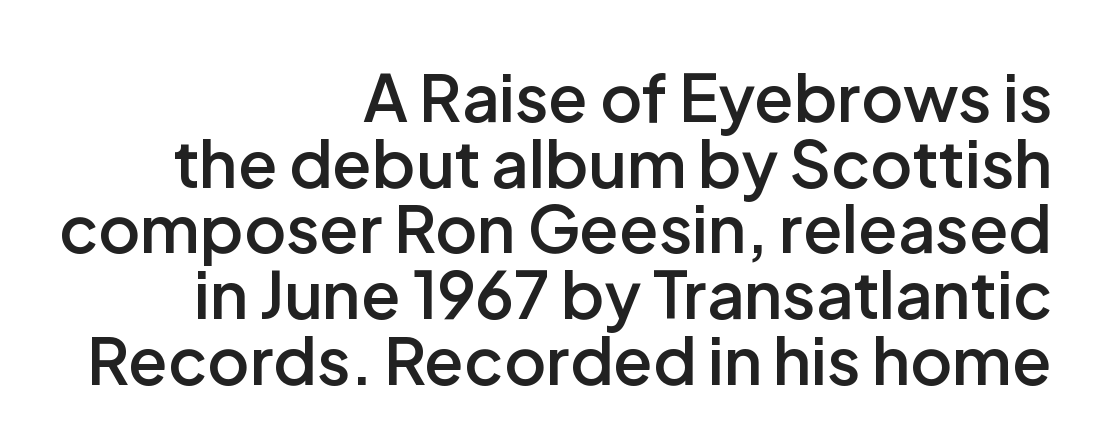
Q: Is the text bold? A: Semi-bold.
Q: Is the text italic (slanted)? A: No, it is upright.
Q: Is the typeface a serif or a sans-serif typeface? A: Sans-serif.
Q: Is the text underlined? A: No.
Q: How is the paragraph aligned? A: Right-aligned.
Q: Is the spacing between letters normal or unusually wide? A: Normal.
Q: Is the spacing between lines tight, normal or loose? A: Tight.
Q: Width (condensed, normal, or wide)? A: Normal.
Q: Stroke contrast? A: Low.
Q: x-height? A: Medium.
Q: Monospaced? A: No.
